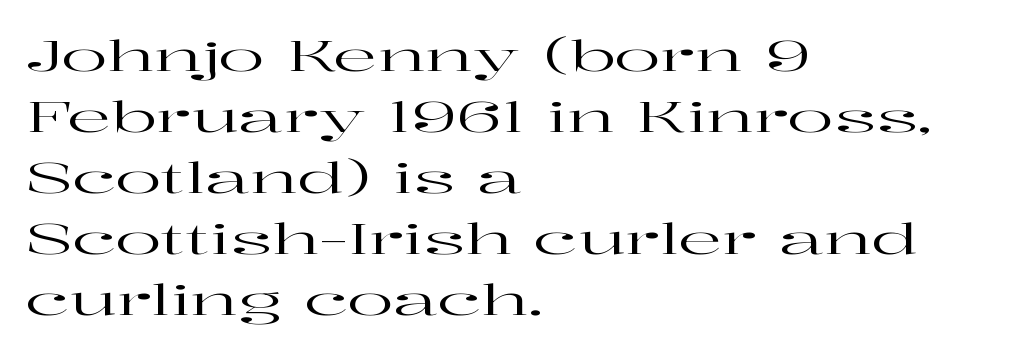
The typesetter chose a ragged-right arrangement here. Spacing between characters is what you'd get straight out of the box. To sum up the face: it has serifs. How would I describe the line gaps? Plain and ordinary. Do the characters align in a grid? No, the font is proportional.
